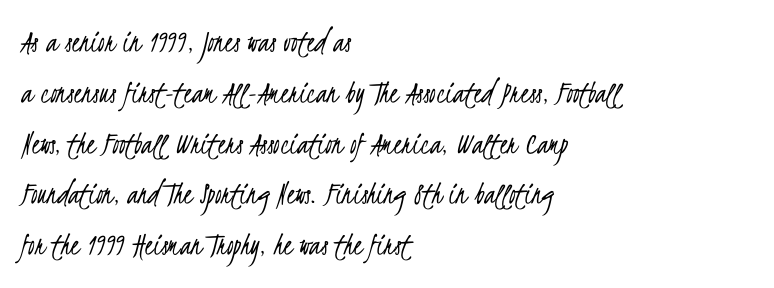
Q: Is the text bold? A: No.
Q: Is the typeface a serif or a sans-serif typeface? A: Sans-serif.
Q: Is the text underlined? A: No.
Q: How is the paragraph aligned? A: Left-aligned.
Q: Is the spacing between letters normal or unusually wide? A: Normal.
Q: Is the spacing between lines tight, normal or loose? A: Normal.
Q: Width (condensed, normal, or wide)? A: Condensed.
Q: Stroke contrast? A: Low.
Q: x-height? A: Small.
Q: Monospaced? A: No.
